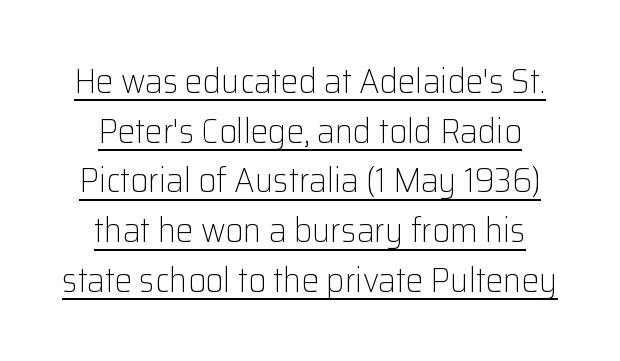
{"serif": "no", "italic": "no", "bold": "no", "weight": "light", "width": "normal", "stroke_contrast": "low", "x_height": "medium", "monospaced": "no", "underline": "yes", "align": "center", "line_spacing": "normal", "line_spacing_ratio": 1.42, "letter_spacing": "normal", "letter_spacing_em": 0.0, "glyph_px": 35}
